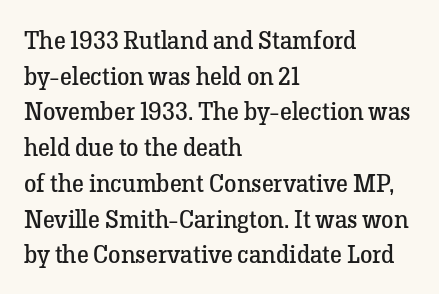
{"italic": "no", "bold": "no", "underline": "no", "align": "left", "line_spacing": "normal", "line_spacing_ratio": 1.43, "letter_spacing": "normal", "letter_spacing_em": 0.0, "glyph_px": 25}
